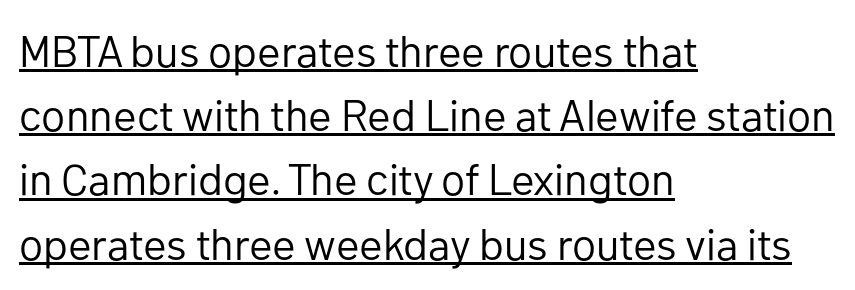
Is this a heavy cut? Hardly; it is regular or lighter. The specimen includes a rule beneath the text block's lines. In terms of posture, this sample is upright. Note the varied advance widths — an 'i' is clearly narrower than an 'm'.
